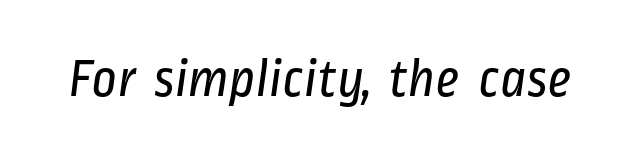
This sample uses plain, unmodified letter spacing. Clear beneath every line of the passage. The typesetting does not lean heavy: it is not bold. No feet cap the strokes, marking this as sans-serif type. Spacing verdict: proportional, widths tailored to each character.
